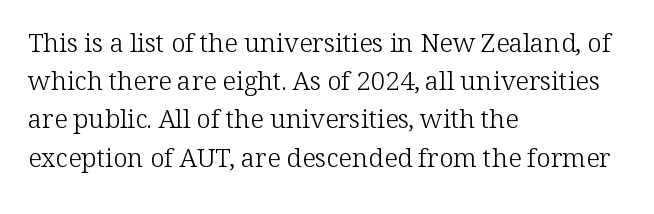
The vertical gap from one line to the next is medium. Quick note: underline off. The characters are drawn with everyday or finer stroke widths. A typesetter would mark this as roman, not italic. Caption: multi-line text, flush left, ragged right.
